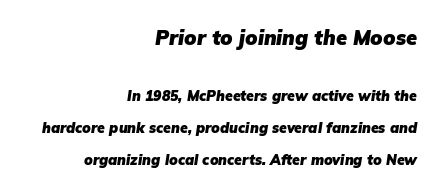
The image shows 20 px bold type, italic (leaning right); set right-aligned, loose line spacing (2.29x), normal letter spacing, not underlined; the first (top) block is 1.43x larger.
